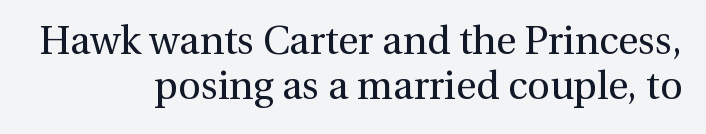
{"serif": "yes", "italic": "no", "bold": "no", "weight": "regular", "width": "normal", "stroke_contrast": "medium", "x_height": "medium", "monospaced": "no", "underline": "no", "align": "right", "line_spacing_ratio": 1.16, "letter_spacing": "normal", "letter_spacing_em": 0.0, "glyph_px": 39}
